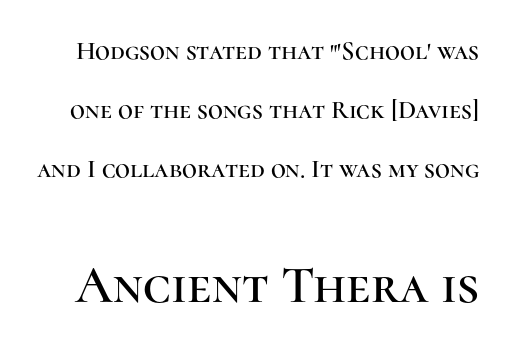
Q: Is the text italic (slanted)? A: No, it is upright.
Q: Is the typeface a serif or a sans-serif typeface? A: Serif.
Q: Is the text underlined? A: No.
Q: Is the spacing between letters normal or unusually wide? A: Normal.
Q: Is the spacing between lines tight, normal or loose? A: Loose.
Q: Which block of text is set in a larger size, the first (top) or the second (bottom)? A: The second (bottom) one.
Q: Width (condensed, normal, or wide)? A: Normal.
Q: Stroke contrast? A: High.
Q: x-height? A: Medium.
Q: Monospaced? A: No.
